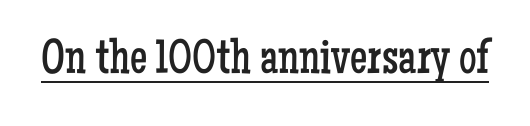
{"serif": "yes", "italic": "no", "bold": "no", "weight": "regular", "width": "condensed", "stroke_contrast": "low", "x_height": "medium", "monospaced": "no", "underline": "yes", "letter_spacing": "normal", "letter_spacing_em": 0.0, "glyph_px": 49}
